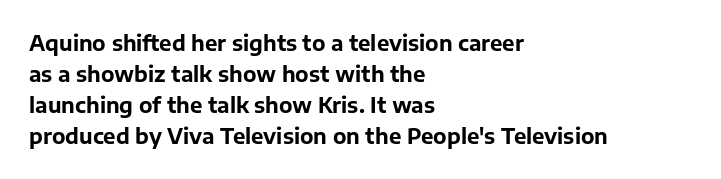
{"italic": "no", "bold": "yes", "underline": "no", "align": "left", "line_spacing": "normal", "line_spacing_ratio": 1.48, "letter_spacing": "normal", "letter_spacing_em": 0.0, "glyph_px": 21}
